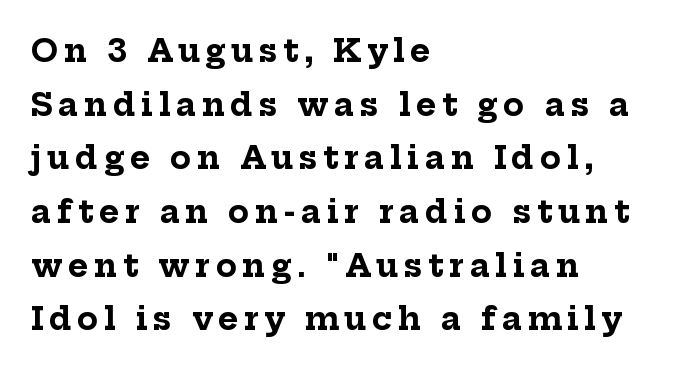
{"serif": "yes", "italic": "no", "bold": "yes", "weight": "bold", "width": "normal", "stroke_contrast": "low", "x_height": "medium", "monospaced": "no", "underline": "no", "align": "left", "line_spacing_ratio": 1.73, "glyph_px": 31}
